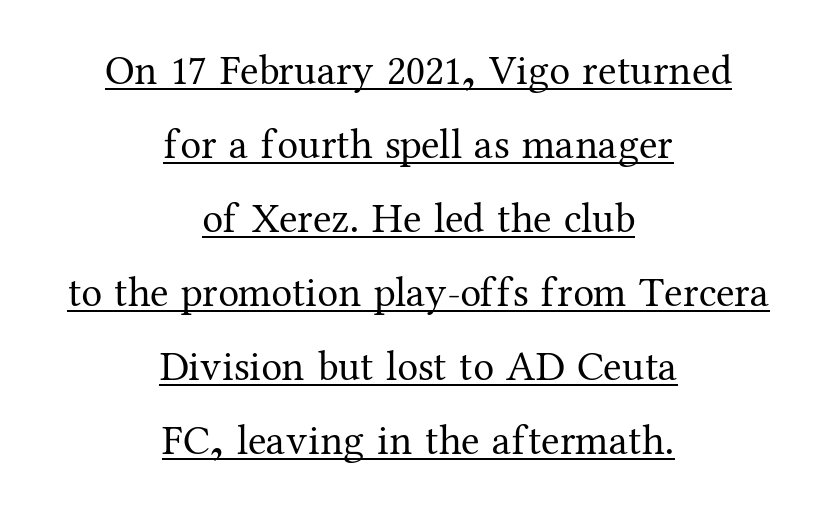
Is this a sans? No — the strokes have serifs. No letter is thick-stroked: the sample isn't bold. Caption: standard tracking, unaltered. The letters advance in unequal steps, a hallmark of proportional type.
